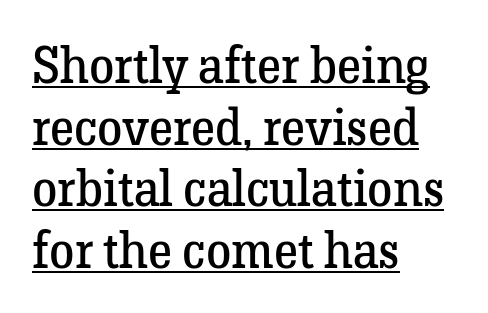
The image shows 51 px regular-weight serif type, upright; set left-aligned, line spacing 1.21x, normal letter spacing, underlined; low stroke contrast and a medium x-height.
